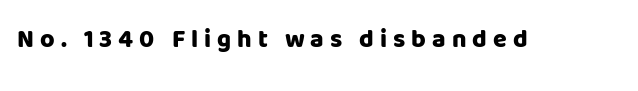
In terms of letterspacing, this is a distinctly airy, spread setting. Heft: maximum for text — a bold. The zone under the glyphs is completely vacant. The axis of the letterforms is exactly vertical.
